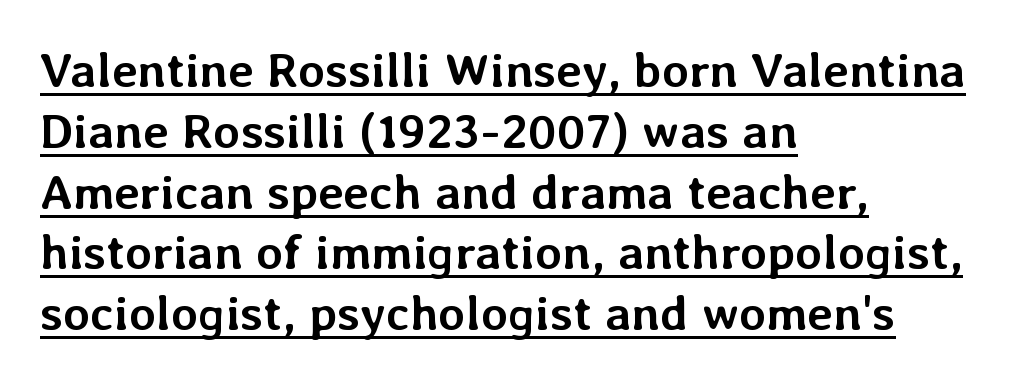
{"italic": "no", "bold": "yes", "weight": "semibold", "width": "normal", "stroke_contrast": "low", "x_height": "medium", "monospaced": "no", "underline": "yes", "align": "left", "line_spacing_ratio": 1.24, "letter_spacing": "normal", "letter_spacing_em": 0.0, "glyph_px": 49}
